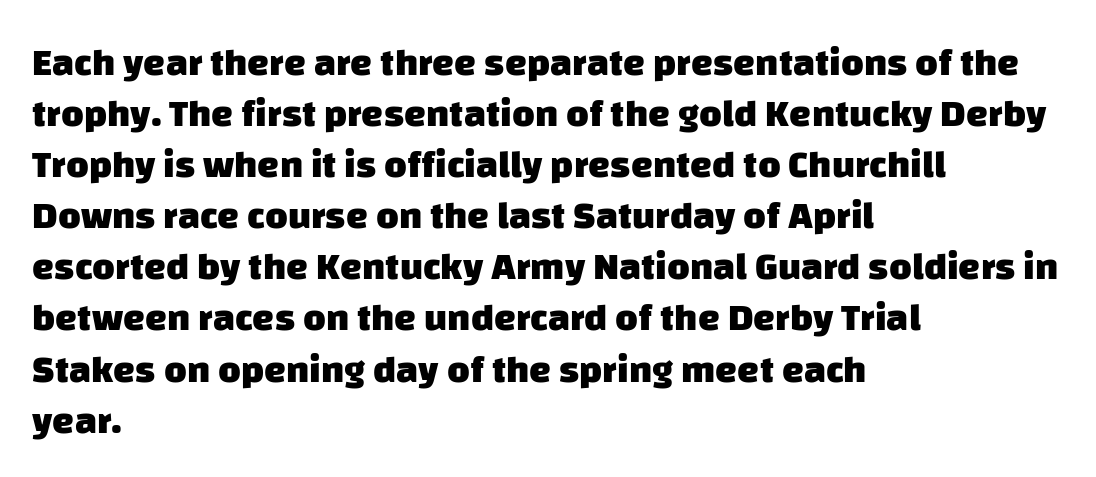
{"serif": "no", "bold": "yes", "weight": "heavy", "width": "normal", "stroke_contrast": "low", "x_height": "large", "monospaced": "no", "underline": "no", "align": "left", "line_spacing": "normal", "line_spacing_ratio": 1.31, "letter_spacing": "normal", "letter_spacing_em": 0.0, "glyph_px": 39}
